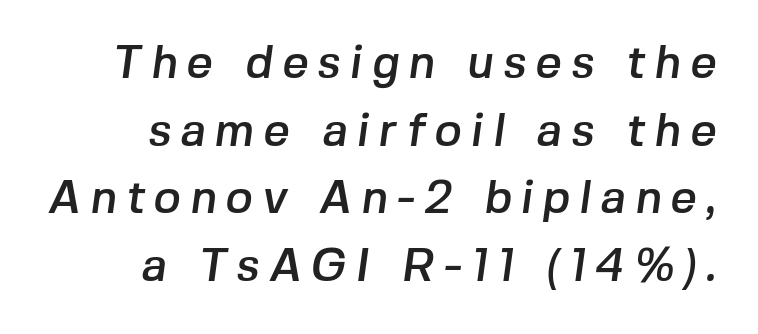
{"serif": "no", "width": "normal", "stroke_contrast": "low", "x_height": "medium", "monospaced": "no", "underline": "no", "line_spacing": "normal", "line_spacing_ratio": 1.47, "letter_spacing": "wide", "letter_spacing_em": 0.2, "glyph_px": 46}
